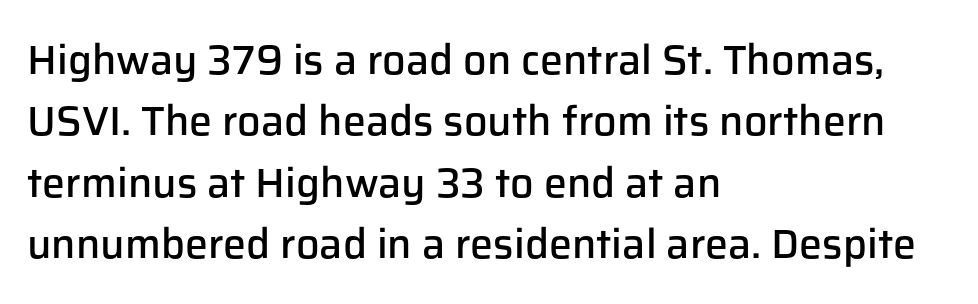
Reading down the block, your eye returns to a fixed left position each line. The passage shown is typeset with a sans-serif family. The letters sit at their default tracking, neither squeezed nor spread. Slightly chunky letters — semibold, I'd say, not full bold. Beneath every word, the page is bare.
